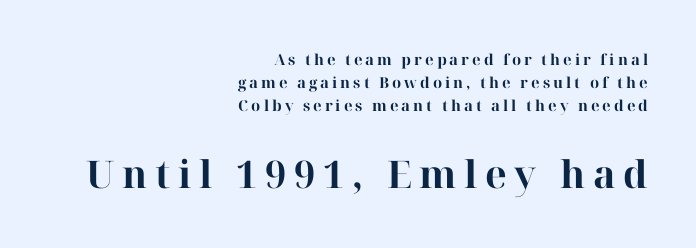
Q: Is the text bold? A: Yes.
Q: Is the text italic (slanted)? A: No, it is upright.
Q: Is the typeface a serif or a sans-serif typeface? A: Serif.
Q: Is the text underlined? A: No.
Q: How is the paragraph aligned? A: Right-aligned.
Q: Is the spacing between letters normal or unusually wide? A: Unusually wide.
Q: Is the spacing between lines tight, normal or loose? A: Normal.
Q: Which block of text is set in a larger size, the first (top) or the second (bottom)? A: The second (bottom) one.
Q: Width (condensed, normal, or wide)? A: Normal.
Q: Stroke contrast? A: High.
Q: x-height? A: Medium.
Q: Monospaced? A: No.
